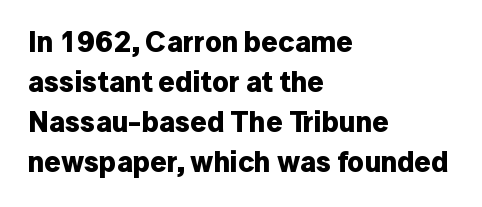
The strokes are fattened all the way to bold. The passage shown is typeset with a sans-serif family. A roman cut, with each character standing at attention. Spacing verdict: proportional, widths tailored to each character. Decoration check: the copy has no underline. What stands out about the letter spacing? Nothing — it is the standard amount.
